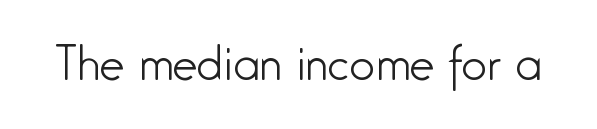
Q: Is the text bold? A: No.
Q: Is the text italic (slanted)? A: No, it is upright.
Q: Is the typeface a serif or a sans-serif typeface? A: Sans-serif.
Q: Is the text underlined? A: No.
Q: Is the spacing between letters normal or unusually wide? A: Normal.
Q: Width (condensed, normal, or wide)? A: Condensed.
Q: Stroke contrast? A: Low.
Q: x-height? A: Medium.
Q: Monospaced? A: No.
